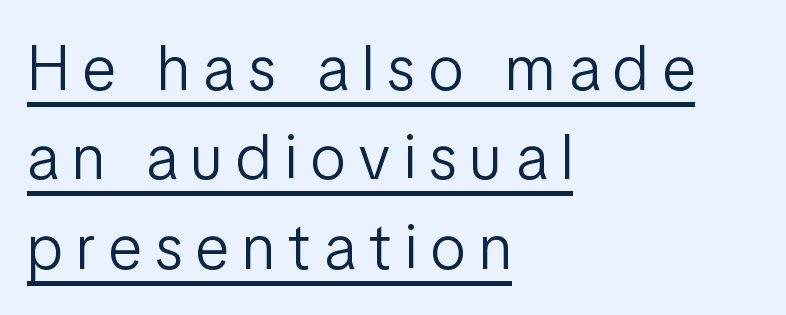
Q: Is the text bold? A: No.
Q: Is the text italic (slanted)? A: No, it is upright.
Q: Is the typeface a serif or a sans-serif typeface? A: Sans-serif.
Q: Is the text underlined? A: Yes.
Q: How is the paragraph aligned? A: Left-aligned.
Q: Is the spacing between letters normal or unusually wide? A: Unusually wide.
Q: Is the spacing between lines tight, normal or loose? A: Normal.
Q: Width (condensed, normal, or wide)? A: Condensed.
Q: Stroke contrast? A: Low.
Q: x-height? A: Medium.
Q: Monospaced? A: No.
